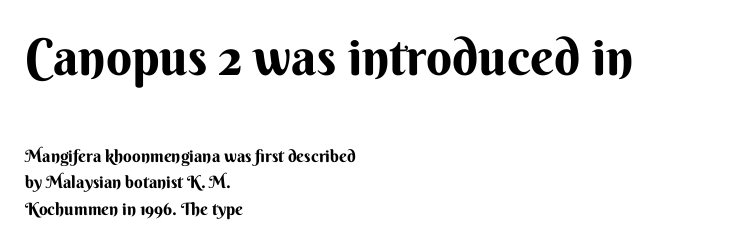
The image shows 51 px bold sans-serif type, upright; set left-aligned, normal line spacing (1.55x), normal letter spacing, not underlined; the first (top) block is 3.0x larger; medium stroke contrast and a small x-height.
